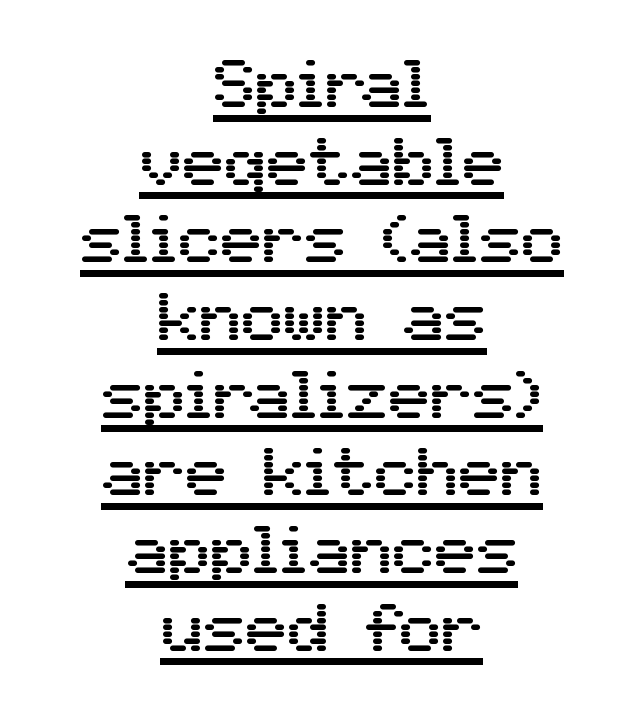
The glyphs in this specimen are sans serif. The string is rendered with underlining switched on. Where is the straight margin? There isn't one; the lines are centered. Note the varied advance widths — an 'i' is clearly narrower than an 'm'. Letter spacing: default. Every character sits straight up, as roman type does.
